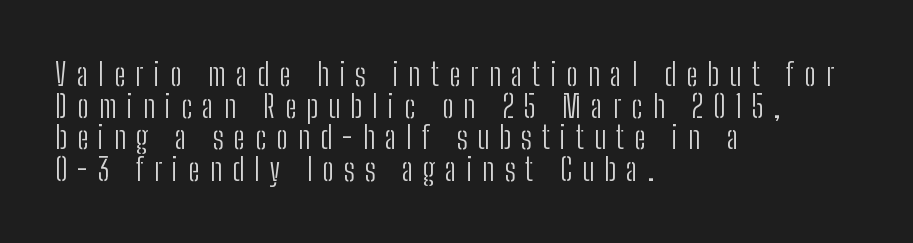
The image shows 31 px light, condensed sans-serif type, upright; set left-aligned, tight line spacing (1.02x), unusually wide letter spacing (+0.33 em), not underlined; low stroke contrast and a medium x-height.
